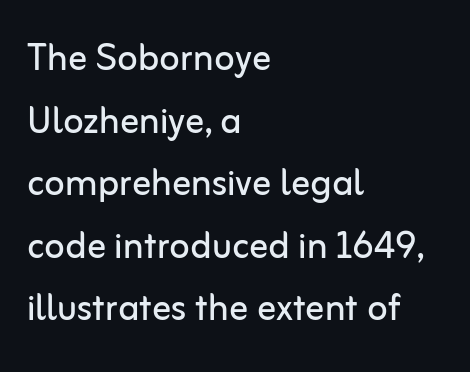
No feet cap the strokes, marking this as sans-serif type. Baseline-to-baseline distance is the conventional proportion of letter height. Summary of weight: not heavy and not bold. Italic? Not at all — the glyphs are vertical. Quick note: underline off. The typesetter chose a ragged-right arrangement here.
